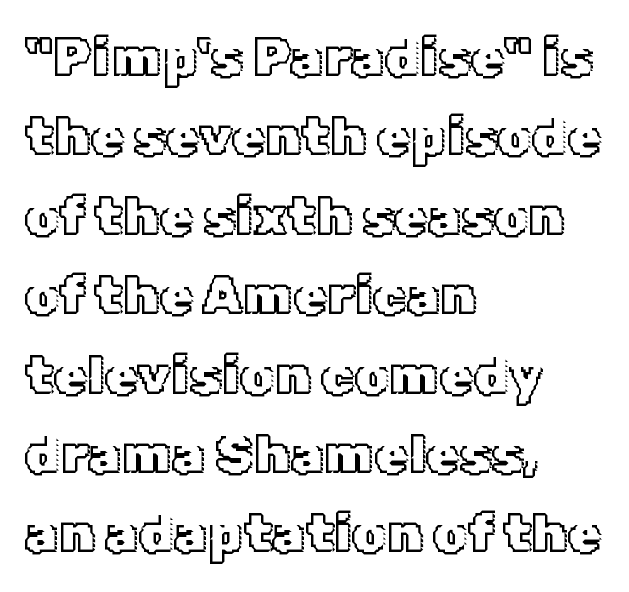
The compositor pushed each line to the left boundary. The lines sit at an ordinary, default distance from one another. This sample uses an upright cut, with every glyph sitting square on the baseline. These lines are rendered in a variable-pitch font. Check the space under the baseline: it is left empty. The tracking reads as untouched default to a designer's eye.
